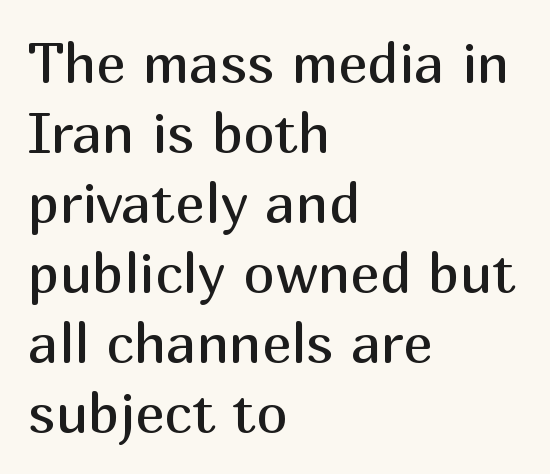
The image shows 56 px regular-weight sans-serif type, upright; set left-aligned, normal line spacing (1.25x), normal letter spacing, not underlined; medium stroke contrast and a medium x-height.
